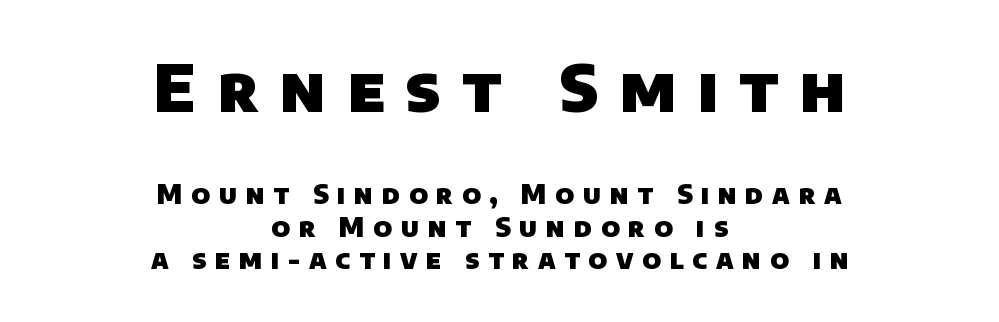
Character widths vary here, with narrow letters taking less room than wide ones. The glyphs are unaccompanied by any horizontal stroke below them. This is sans-serif lettering, the kind often seen on screens and signage. Substantial extra tracking has been applied to these lines. Line spacing here is normal. In terms of weight, the rendering is a true, heavy bold.
